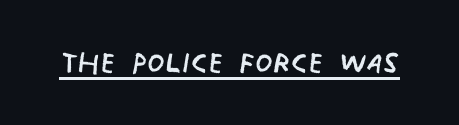
The image shows 40 px regular-weight, condensed sans-serif type; set normal letter spacing, underlined; low stroke contrast and a large x-height.
